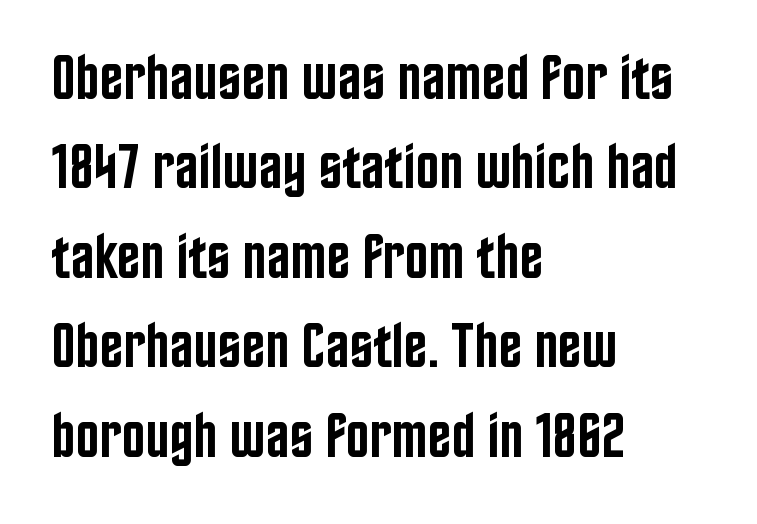
{"serif": "no", "italic": "no", "bold": "semi", "weight": "semibold", "width": "condensed", "stroke_contrast": "low", "x_height": "large", "monospaced": "no", "underline": "no", "align": "left", "line_spacing": "normal", "line_spacing_ratio": 1.42, "letter_spacing": "normal", "letter_spacing_em": 0.0, "glyph_px": 63}
